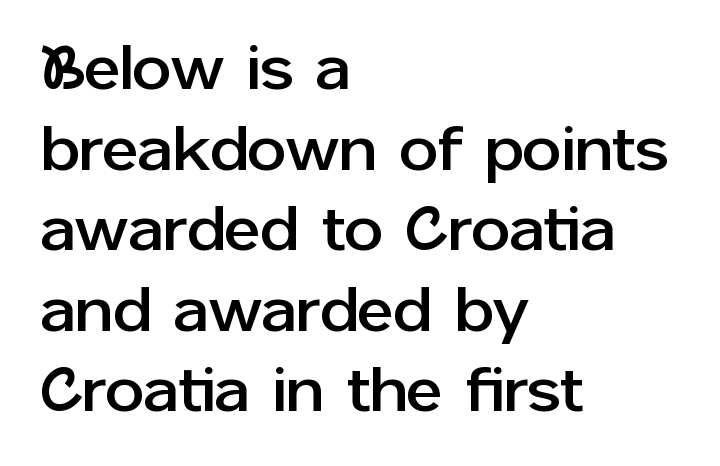
A typesetter would mark this as roman, not italic. The glyphs in this specimen are sans serif. Summary of vertical rhythm: regular, with standard interline spacing. A typesetter would call this proportional, since set widths differ per character.
